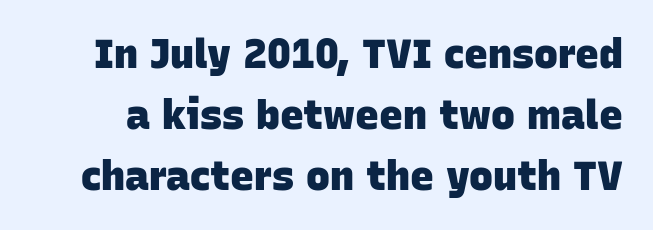
The image shows 40 px heavy sans-serif type; set normal line spacing (1.52x), normal letter spacing, not underlined; low stroke contrast and a large x-height.
